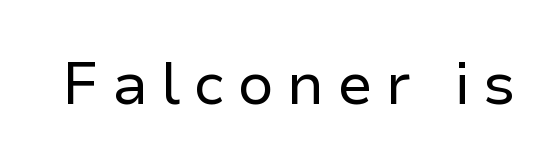
The image shows 59 px regular-weight sans-serif type, upright; set unusually wide letter spacing (+0.22 em), not underlined; low stroke contrast and a medium x-height.
